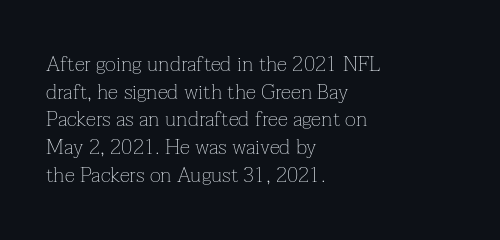
{"italic": "no", "bold": "no", "underline": "no", "align": "left", "line_spacing": "normal", "line_spacing_ratio": 1.32, "letter_spacing": "normal", "letter_spacing_em": 0.0, "glyph_px": 21}
